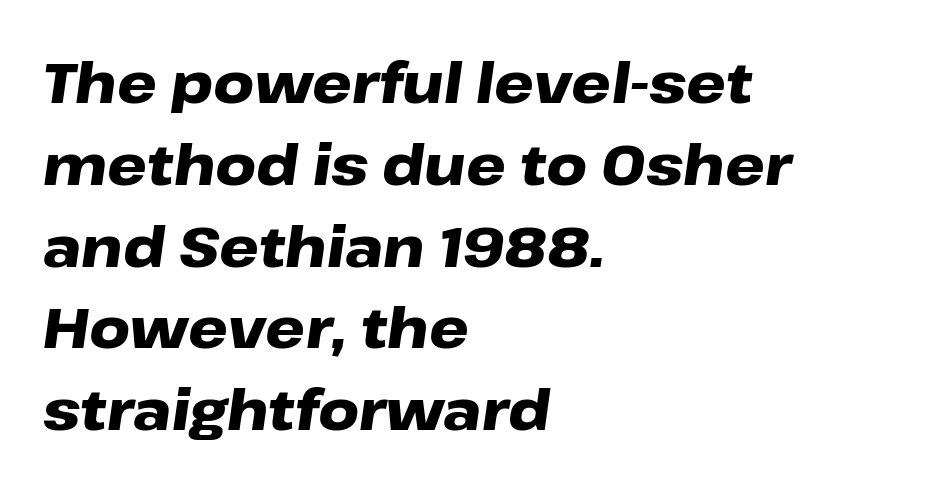
This sample has the flowing, uneven cadence of proportional lettering. If you measured baseline to baseline, you'd find a middling distance. One-word summary of the alignment: left. Type without underlining. Looking at the ascenders, they clearly lean. Its strokes are broad and dark, the hallmark of bold type.
